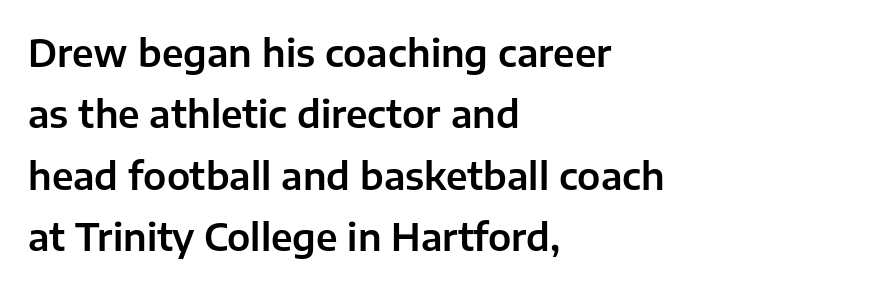
The image shows 37 px sans-serif type, upright; set left-aligned, normal line spacing (1.66x), normal letter spacing, not underlined; low stroke contrast and a medium x-height.
